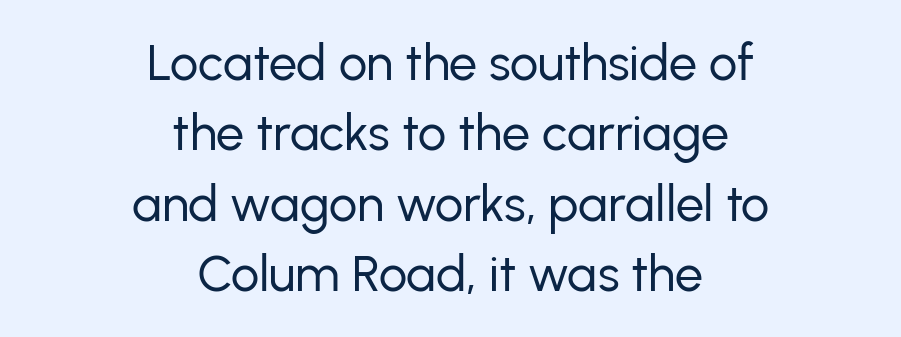
Q: Is the text bold? A: No.
Q: Is the text italic (slanted)? A: No, it is upright.
Q: Is the typeface a serif or a sans-serif typeface? A: Sans-serif.
Q: Is the text underlined? A: No.
Q: How is the paragraph aligned? A: Centered.
Q: Is the spacing between letters normal or unusually wide? A: Normal.
Q: Is the spacing between lines tight, normal or loose? A: Normal.
Q: Width (condensed, normal, or wide)? A: Normal.
Q: Stroke contrast? A: Low.
Q: x-height? A: Medium.
Q: Monospaced? A: No.
